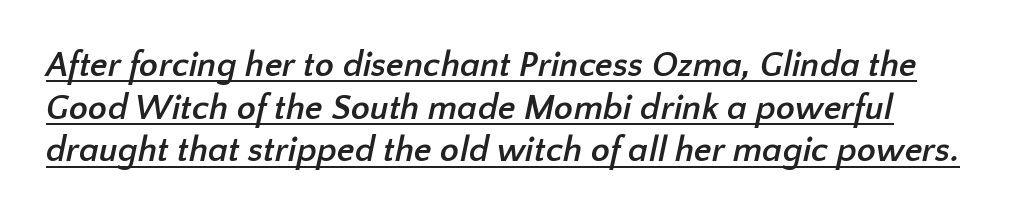
Q: Is the text bold? A: Yes.
Q: Is the typeface a serif or a sans-serif typeface? A: Sans-serif.
Q: Is the text underlined? A: Yes.
Q: Is the spacing between letters normal or unusually wide? A: Normal.
Q: Width (condensed, normal, or wide)? A: Normal.
Q: Stroke contrast? A: Low.
Q: x-height? A: Medium.
Q: Monospaced? A: No.
